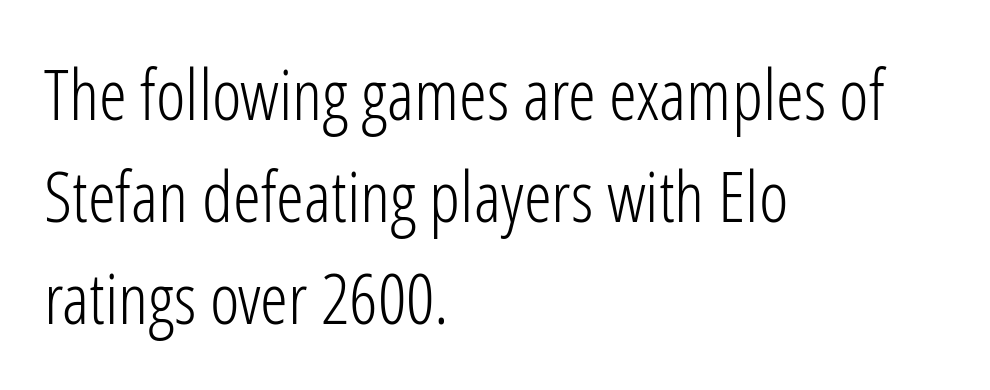
The image shows 71 px light, condensed sans-serif type, upright; set left-aligned, normal line spacing (1.44x), normal letter spacing, not underlined; low stroke contrast and a medium x-height.
